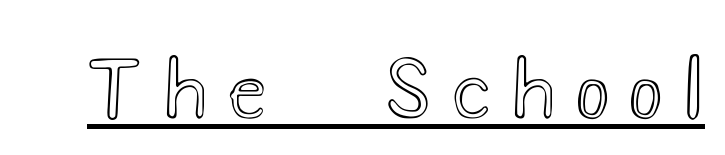
Q: Is the text italic (slanted)? A: No, it is upright.
Q: Is the text underlined? A: Yes.
Q: Is the spacing between letters normal or unusually wide? A: Unusually wide.
Q: Width (condensed, normal, or wide)? A: Wide.
Q: x-height? A: Small.
Q: Monospaced? A: No.
